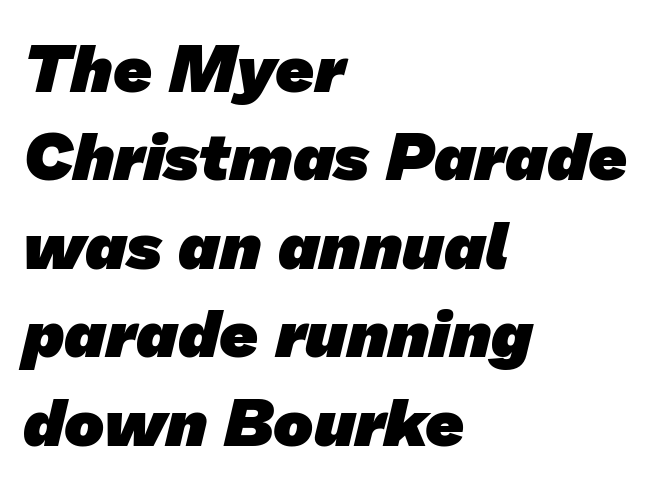
This rendering uses left alignment, leaving the right contour irregular. Emphasis by weight is at full strength: bold. The letters carry no serifs — their stems end cleanly without finishing strokes. A typesetter would call this proportional, since set widths differ per character.
